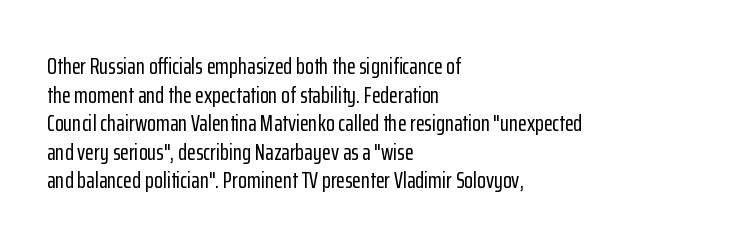
Each line starts at the same left margin while the right side varies. This sample uses plain, unmodified letter spacing. Only glyphs here, with clear space below each row. The letters stand upright; this is a roman face.
